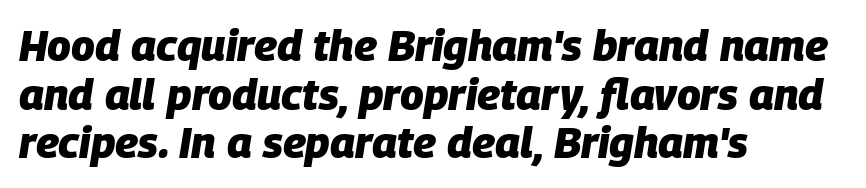
{"italic": "yes", "lean": "right", "slant_degrees": 9, "bold": "yes", "weight": "heavy", "width": "normal", "stroke_contrast": "low", "x_height": "large", "monospaced": "no", "underline": "no", "align": "left", "line_spacing": "tight", "line_spacing_ratio": 1.13, "letter_spacing": "normal", "letter_spacing_em": 0.0, "glyph_px": 43}
